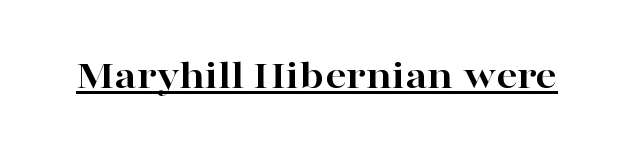
{"serif": "yes", "italic": "no", "bold": "yes", "weight": "bold", "width": "wide", "stroke_contrast": "high", "x_height": "medium", "monospaced": "no", "underline": "yes", "letter_spacing": "normal", "letter_spacing_em": 0.0, "glyph_px": 42}
